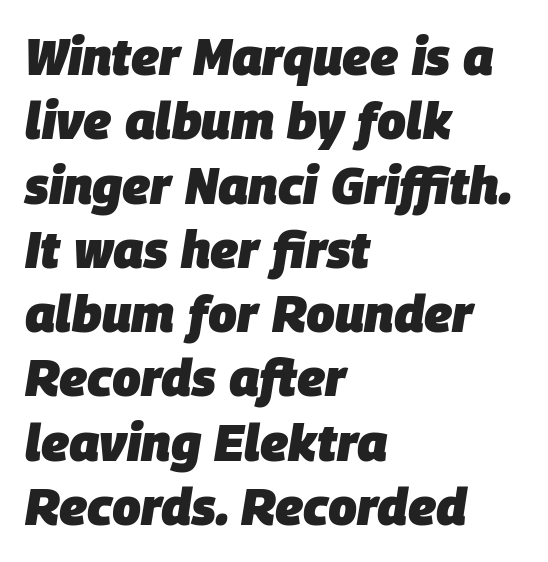
The image shows 51 px heavy type, italic (leaning right); set left-aligned, normal line spacing (1.26x), normal letter spacing, not underlined; low stroke contrast and a large x-height.
